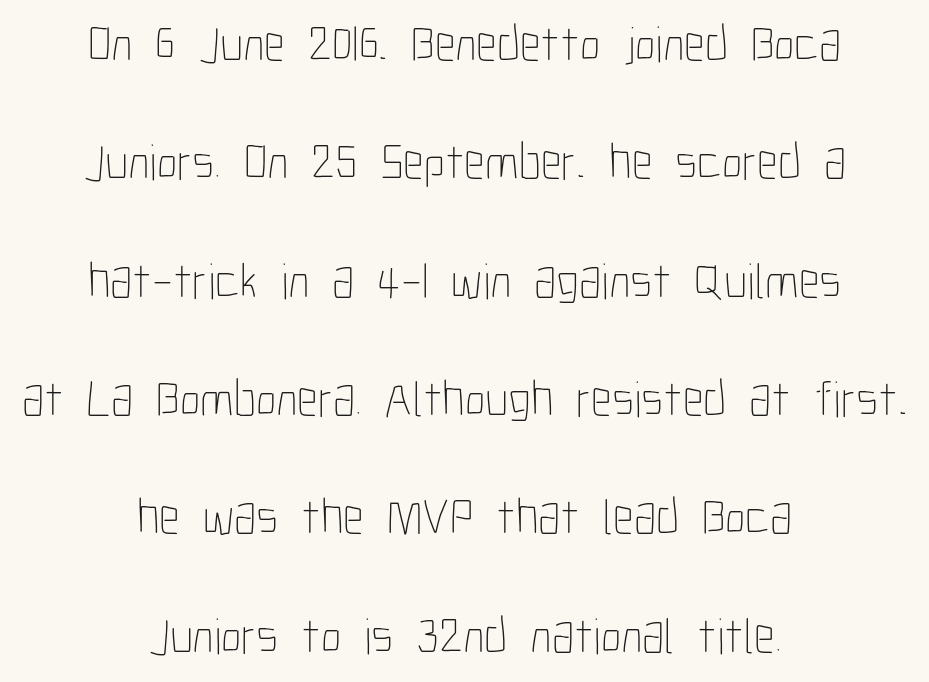
Q: Is the text bold? A: No.
Q: Is the text italic (slanted)? A: No, it is upright.
Q: Is the text underlined? A: No.
Q: How is the paragraph aligned? A: Centered.
Q: Is the spacing between letters normal or unusually wide? A: Normal.
Q: Is the spacing between lines tight, normal or loose? A: Loose.
Q: Width (condensed, normal, or wide)? A: Condensed.
Q: Stroke contrast? A: Low.
Q: x-height? A: Medium.
Q: Monospaced? A: No.
